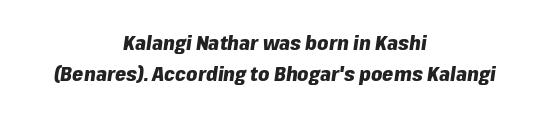
Q: Is the text bold? A: Yes.
Q: Is the text italic (slanted)? A: Yes, it leans right by about 8 degrees.
Q: Is the text underlined? A: No.
Q: How is the paragraph aligned? A: Centered.
Q: Is the spacing between letters normal or unusually wide? A: Normal.
Q: Is the spacing between lines tight, normal or loose? A: Normal.
